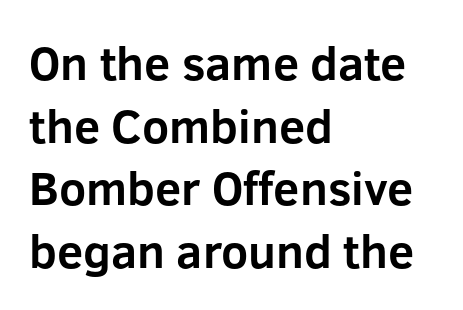
Looks like regular typesetting: each glyph gets only the width it needs. Do the letters lean? They stand straight. The type is set solid horizontally, with unmodified tracking. Chunky letters — that's bold for sure.
